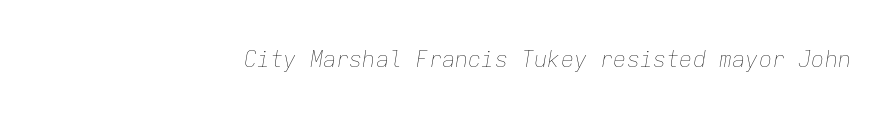
{"italic": "yes", "lean": "right", "slant_degrees": 9, "bold": "no", "underline": "no", "letter_spacing": "normal", "letter_spacing_em": 0.0, "glyph_px": 22}
